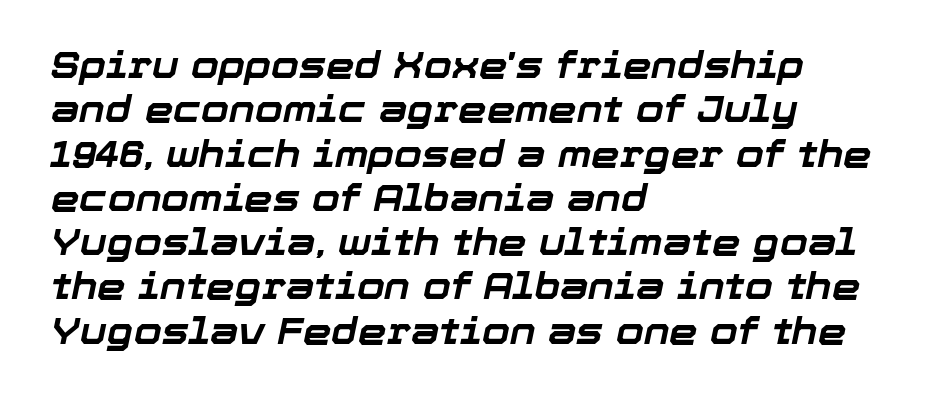
Q: Is the text bold? A: Yes.
Q: Is the text italic (slanted)? A: Yes, it leans right by about 12 degrees.
Q: Is the text underlined? A: No.
Q: How is the paragraph aligned? A: Left-aligned.
Q: Is the spacing between letters normal or unusually wide? A: Normal.
Q: Width (condensed, normal, or wide)? A: Normal.
Q: Stroke contrast? A: Low.
Q: x-height? A: Medium.
Q: Monospaced? A: No.
